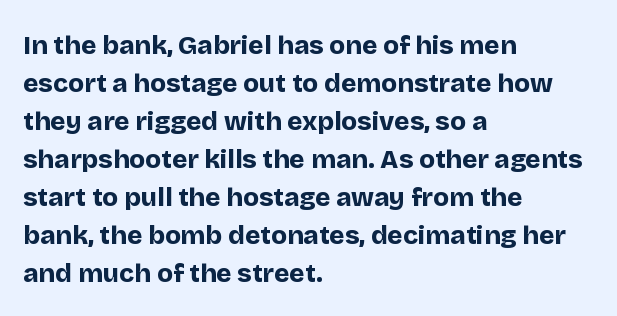
Horizontal alignment here is leftward, the default for most running prose. Nothing unusual about the tracking: characters are spaced as the font intends. Students, observe: this is what conventionally led text looks like. Does the lettering tilt? It doesn't — this is upright.
